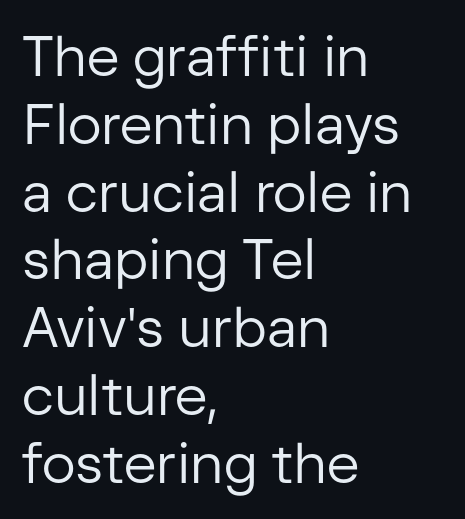
The letters carry no serifs — their stems end cleanly without finishing strokes. Letters rest on an invisible, unmarked baseline. A student would call this left alignment; a typographer would say flush left, rag right. Think standard paragraph weight, or any step lighter than that.
